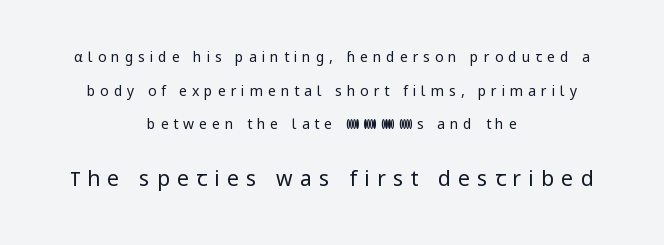
{"italic": "no", "bold": "no", "underline": "no", "align": "center", "line_spacing": "loose", "line_spacing_ratio": 2.41, "letter_spacing": "wide", "letter_spacing_em": 0.35, "larger_block": "second", "size_ratio": 1.5, "glyph_px": 21}
